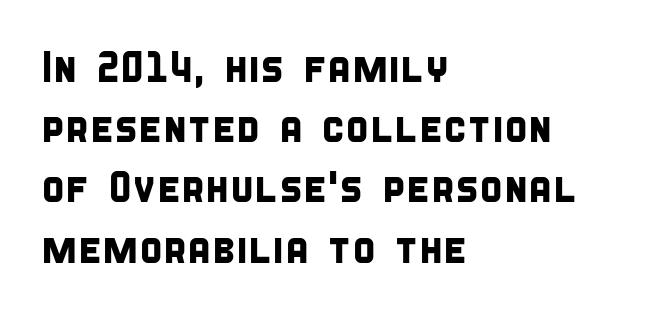
{"serif": "no", "width": "condensed", "stroke_contrast": "low", "x_height": "large", "monospaced": "no", "underline": "no", "align": "left", "line_spacing": "normal", "line_spacing_ratio": 1.4, "letter_spacing": "normal", "letter_spacing_em": 0.0, "glyph_px": 43}
